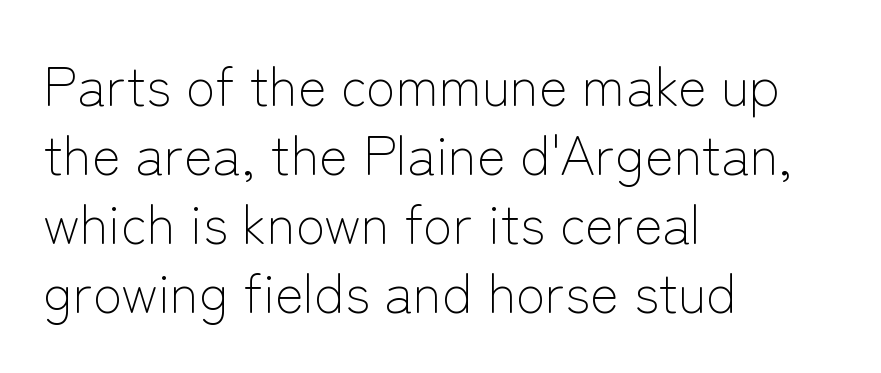
The image shows 54 px light sans-serif type, upright; set left-aligned, normal line spacing (1.28x), normal letter spacing, not underlined; low stroke contrast and a medium x-height.
